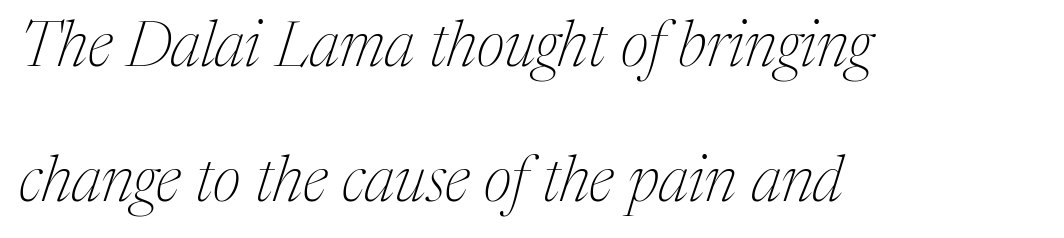
A typesetter would label this face a serif. Slant detected: the letters are inclined. Type without underlining. How would I describe the line gaps? Wide and relaxed. This rendering leaves character spacing at its baseline value. Is the type heavy? It reads as light-to-regular instead.
